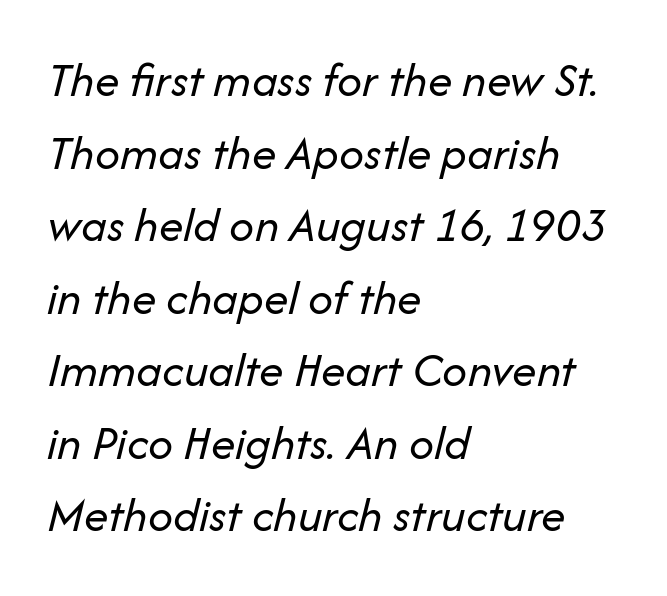
{"italic": "yes", "lean": "right", "slant_degrees": 14, "bold": "no", "weight": "regular", "width": "normal", "stroke_contrast": "low", "x_height": "medium", "monospaced": "no", "underline": "no", "align": "left", "line_spacing": "normal", "line_spacing_ratio": 1.48, "letter_spacing": "normal", "letter_spacing_em": 0.0, "glyph_px": 49}
